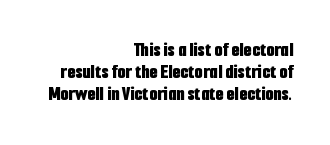
Q: Is the text bold? A: Yes.
Q: Is the text italic (slanted)? A: No, it is upright.
Q: Is the text underlined? A: No.
Q: How is the paragraph aligned? A: Right-aligned.
Q: Is the spacing between letters normal or unusually wide? A: Normal.
Q: Is the spacing between lines tight, normal or loose? A: Tight.
